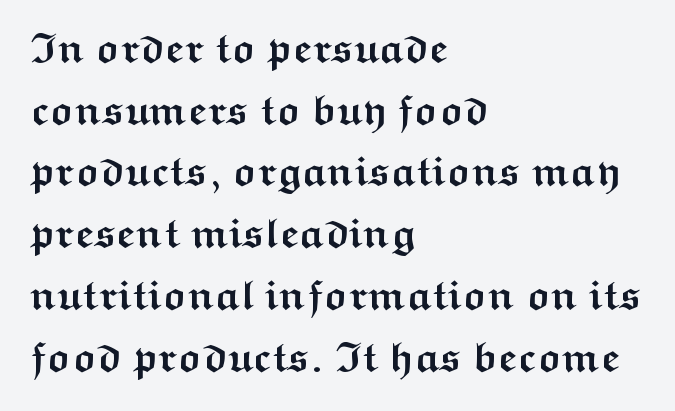
The image shows 42 px semibold, wide sans-serif type, upright; set left-aligned, normal line spacing (1.47x), normal letter spacing, not underlined; medium stroke contrast and a medium x-height.
